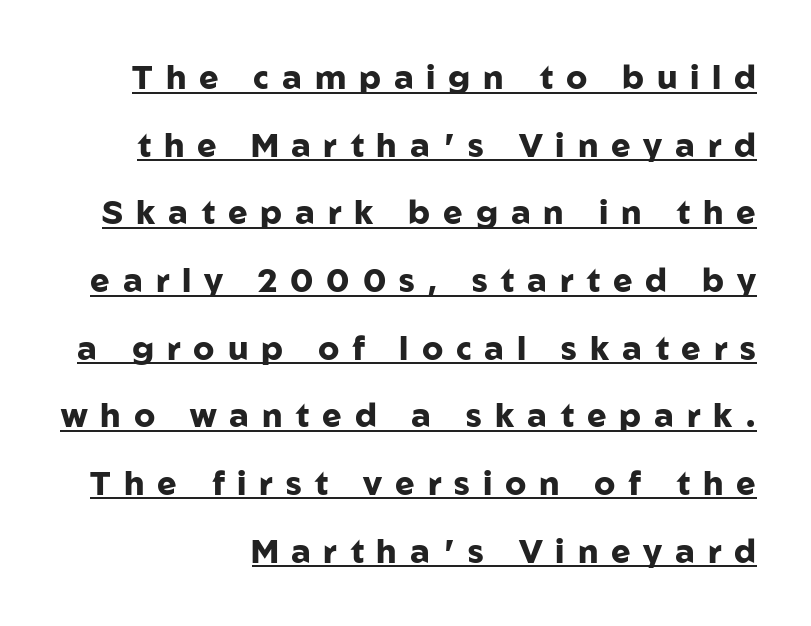
{"serif": "no", "italic": "no", "bold": "yes", "weight": "heavy", "width": "normal", "stroke_contrast": "low", "x_height": "medium", "monospaced": "no", "underline": "yes", "align": "right", "line_spacing": "loose", "line_spacing_ratio": 2.05, "letter_spacing": "wide", "letter_spacing_em": 0.39, "glyph_px": 33}
